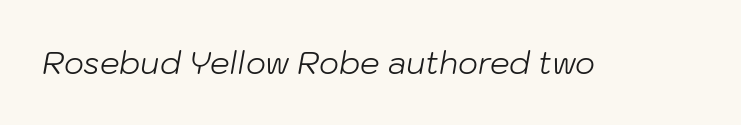
The image shows 31 px light type, italic (leaning right); set normal letter spacing, not underlined; low stroke contrast and a medium x-height.
